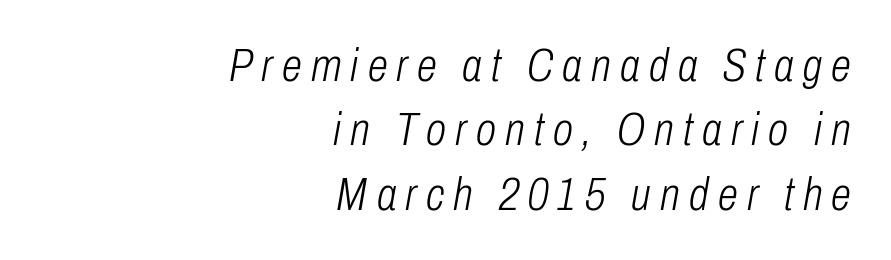
The image shows 46 px light, condensed type, italic (leaning right); set right-aligned, normal line spacing (1.4x), unusually wide letter spacing (+0.2 em), not underlined; low stroke contrast and a medium x-height.
